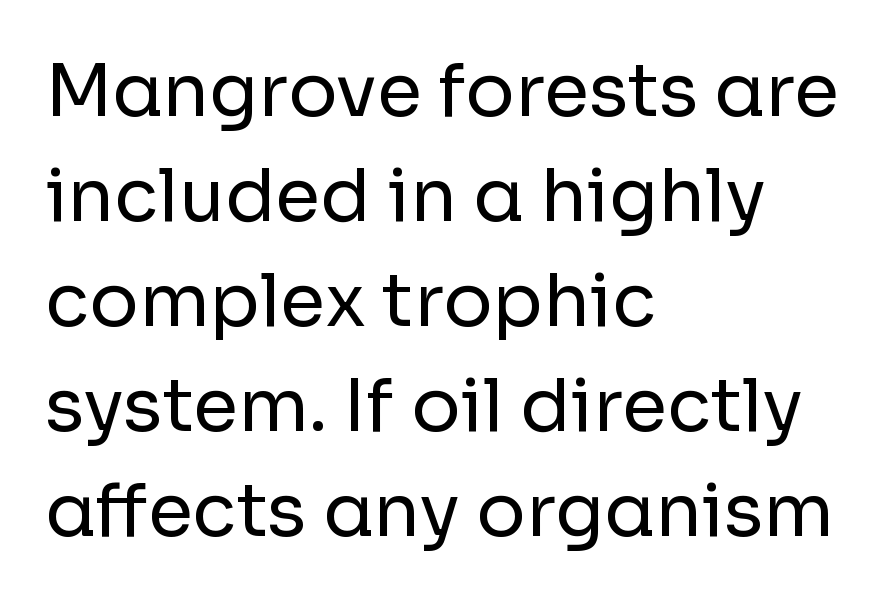
The image shows 73 px regular-weight sans-serif type, upright; set left-aligned, normal line spacing (1.44x), normal letter spacing, not underlined; low stroke contrast and a medium x-height.
